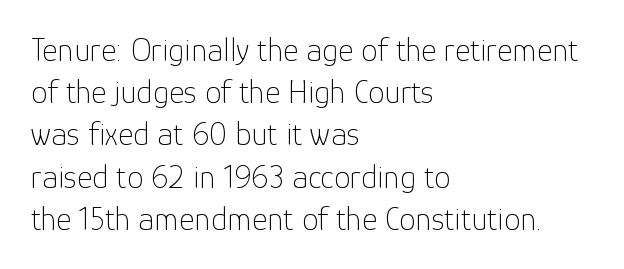
Q: Is the text bold? A: No.
Q: Is the text italic (slanted)? A: No, it is upright.
Q: Is the typeface a serif or a sans-serif typeface? A: Sans-serif.
Q: Is the text underlined? A: No.
Q: How is the paragraph aligned? A: Left-aligned.
Q: Is the spacing between letters normal or unusually wide? A: Normal.
Q: Is the spacing between lines tight, normal or loose? A: Normal.
Q: Width (condensed, normal, or wide)? A: Normal.
Q: Stroke contrast? A: Low.
Q: x-height? A: Medium.
Q: Monospaced? A: No.
